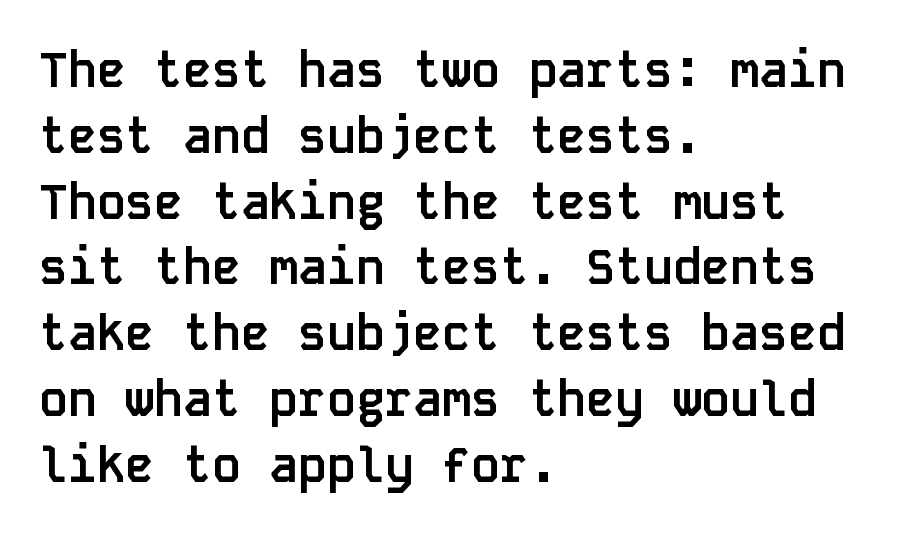
Teacher's note: observe the even left margin — that is flush-left alignment. Descenders are the only things crossing below the line. Every character here occupies the same horizontal width, giving the sample a typewriter-like rhythm. No extra tracking has been applied to these lines. Observe the absence of serifs on each vertical stroke in this sample. Tall strokes in this sample are plumb rather than angled.
